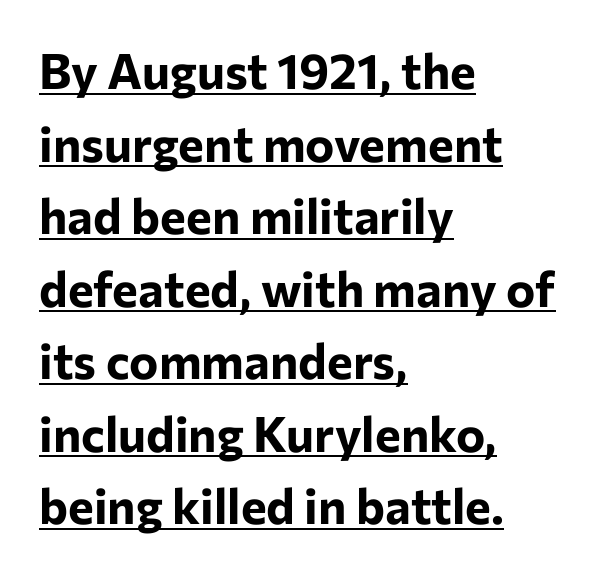
The image shows 49 px bold sans-serif type, upright; set left-aligned, normal line spacing (1.48x), normal letter spacing, underlined; low stroke contrast and a medium x-height.
